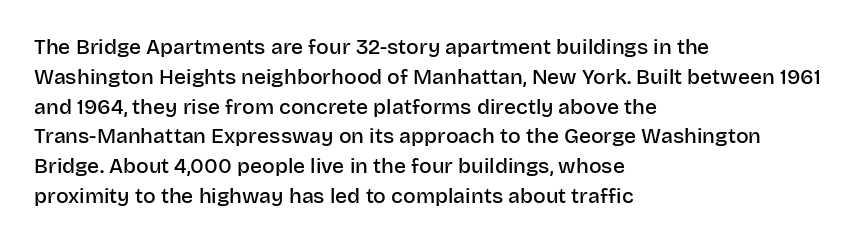
Q: Is the text bold? A: Semi-bold.
Q: Is the text italic (slanted)? A: No, it is upright.
Q: Is the text underlined? A: No.
Q: How is the paragraph aligned? A: Left-aligned.
Q: Is the spacing between letters normal or unusually wide? A: Normal.
Q: Is the spacing between lines tight, normal or loose? A: Normal.
